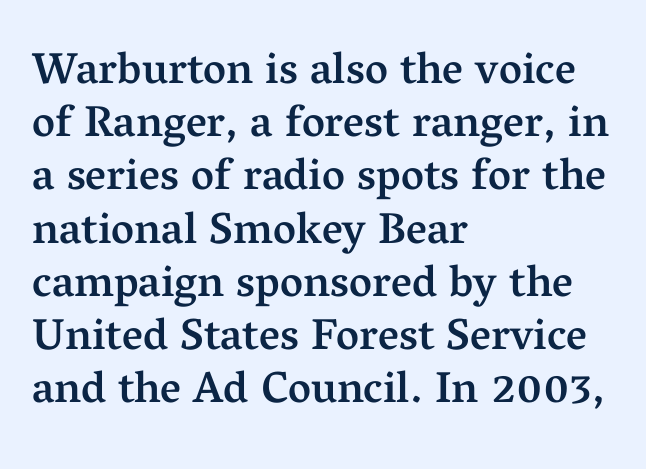
Q: Is the text bold? A: Semi-bold.
Q: Is the text italic (slanted)? A: No, it is upright.
Q: Is the typeface a serif or a sans-serif typeface? A: Serif.
Q: Is the text underlined? A: No.
Q: How is the paragraph aligned? A: Left-aligned.
Q: Is the spacing between letters normal or unusually wide? A: Normal.
Q: Width (condensed, normal, or wide)? A: Normal.
Q: Stroke contrast? A: Medium.
Q: x-height? A: Medium.
Q: Monospaced? A: No.
